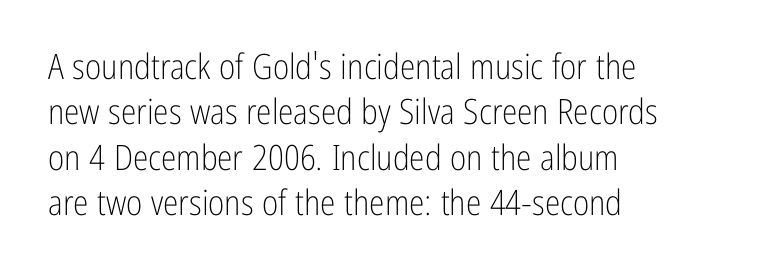
{"serif": "no", "italic": "no", "bold": "no", "weight": "light", "width": "condensed", "stroke_contrast": "low", "x_height": "medium", "monospaced": "no", "underline": "no", "align": "left", "line_spacing": "normal", "line_spacing_ratio": 1.3, "letter_spacing": "normal", "letter_spacing_em": 0.0, "glyph_px": 35}
